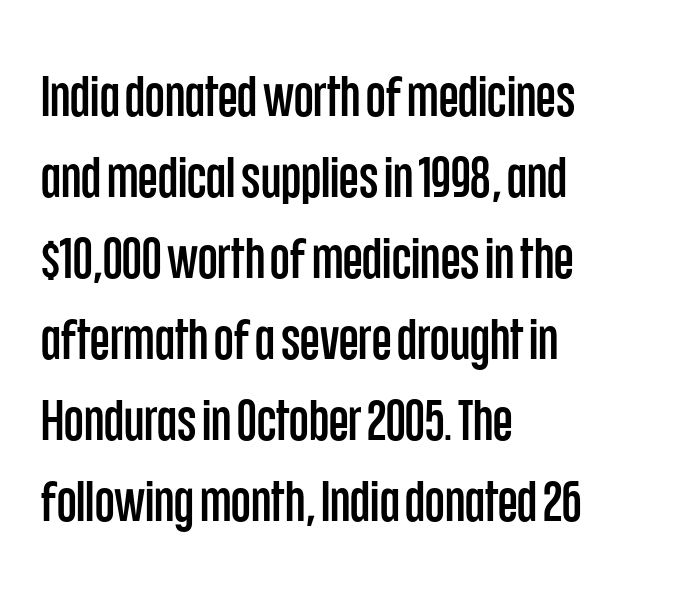
Each new line begins a customary step beneath the previous one. The type family on display is of the sans-serif kind. The gap between lines stays unmarked. The setting favours the left margin, as ordinary paragraphs usually do. Note the varied advance widths — an 'i' is clearly narrower than an 'm'.
